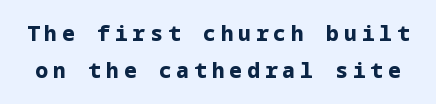
This rendering widens character spacing well past its baseline value. The strokes are fattened all the way to bold. Beneath every word, the page is bare. Rendered with straight, roman letterforms.
